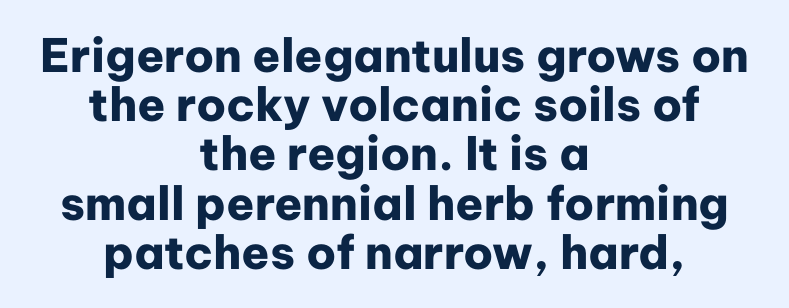
No word sits above an underline. Glyph-to-glyph distance matches everyday printed text. The font family rendered here belongs to the sans-serif group. The text block is weighted toward neither margin, spreading evenly from the middle. What weight is shown? A full bold with thick strokes.
